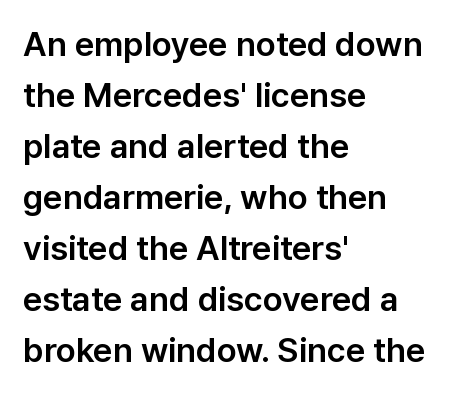
Q: Is the text italic (slanted)? A: No, it is upright.
Q: Is the typeface a serif or a sans-serif typeface? A: Sans-serif.
Q: Is the text underlined? A: No.
Q: How is the paragraph aligned? A: Left-aligned.
Q: Is the spacing between letters normal or unusually wide? A: Normal.
Q: Is the spacing between lines tight, normal or loose? A: Normal.
Q: Width (condensed, normal, or wide)? A: Normal.
Q: Stroke contrast? A: Low.
Q: x-height? A: Medium.
Q: Monospaced? A: No.
